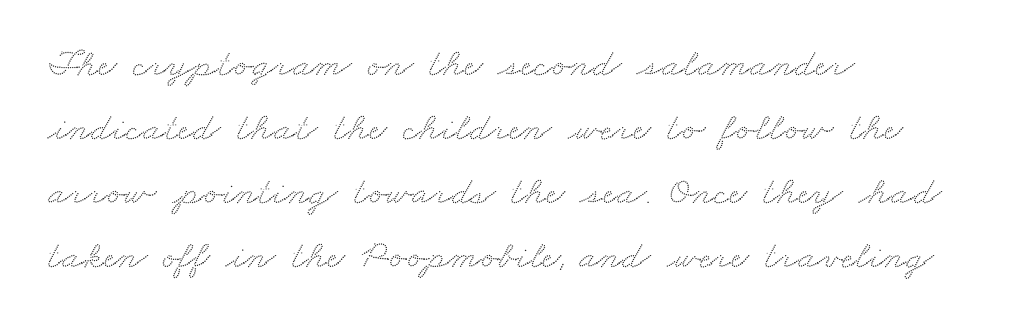
Q: Is the typeface a serif or a sans-serif typeface? A: Serif.
Q: Is the text underlined? A: No.
Q: How is the paragraph aligned? A: Left-aligned.
Q: Is the spacing between letters normal or unusually wide? A: Normal.
Q: Is the spacing between lines tight, normal or loose? A: Normal.
Q: Width (condensed, normal, or wide)? A: Wide.
Q: Stroke contrast? A: Medium.
Q: x-height? A: Small.
Q: Monospaced? A: No.
